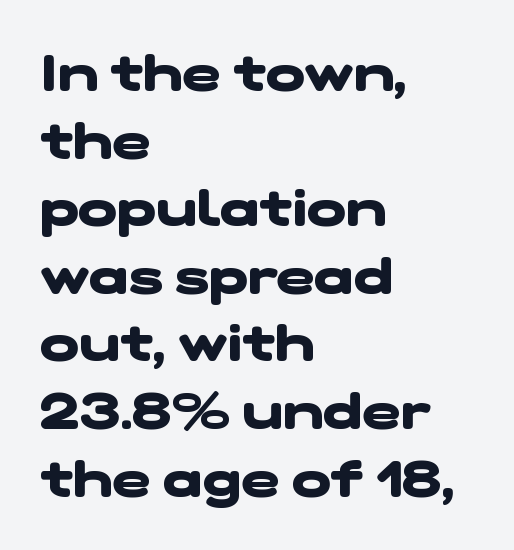
Anything drawn beneath the words? Only blank space. Look at the tracking — it's just the regular setting, nothing added. The rag falls on the right side of this text block. This rendering employs a face without finishing strokes, i.e., a sans-serif.
